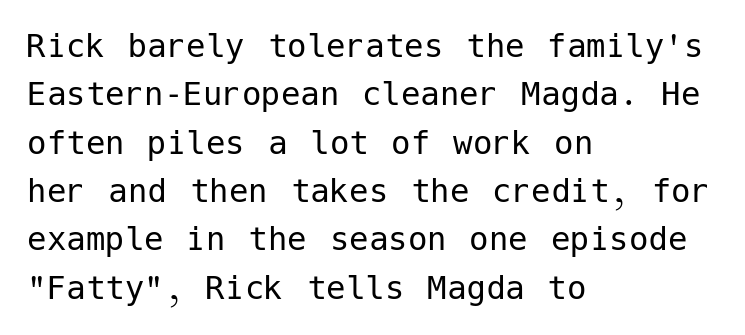
Grotesque or geometric, the face here clearly has no serifs. The compositor pushed each line to the left boundary. Glance below the letters and you will spot only blank space. The line texture is even and compact thanks to regular tracking.
